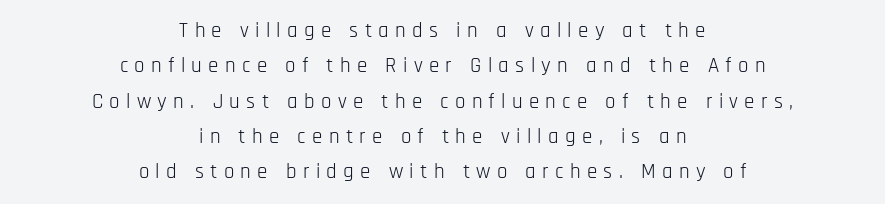
Q: Is the text bold? A: No.
Q: Is the text italic (slanted)? A: No, it is upright.
Q: Is the text underlined? A: No.
Q: How is the paragraph aligned? A: Centered.
Q: Is the spacing between letters normal or unusually wide? A: Unusually wide.
Q: Is the spacing between lines tight, normal or loose? A: Normal.
